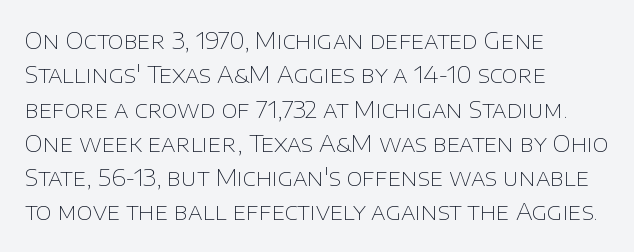
{"italic": "no", "bold": "no", "underline": "no", "align": "left", "line_spacing": "normal", "line_spacing_ratio": 1.49, "letter_spacing": "normal", "letter_spacing_em": 0.0, "glyph_px": 23}
